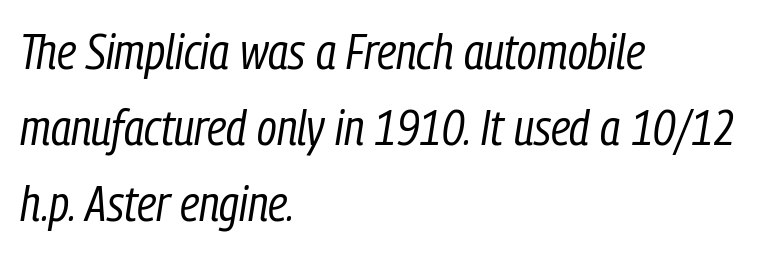
The image shows 50 px regular-weight, condensed type, italic (leaning right); set left-aligned, normal line spacing (1.52x), normal letter spacing, not underlined; low stroke contrast and a medium x-height.
